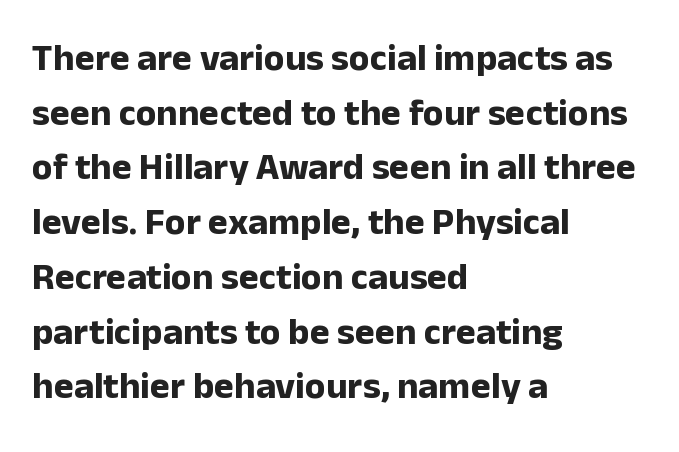
{"serif": "no", "italic": "no", "bold": "yes", "weight": "bold", "width": "normal", "stroke_contrast": "low", "x_height": "medium", "monospaced": "no", "underline": "no", "align": "left", "line_spacing": "normal", "line_spacing_ratio": 1.44, "letter_spacing": "normal", "letter_spacing_em": 0.0, "glyph_px": 38}
